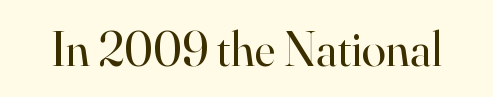
Q: Is the text bold? A: No.
Q: Is the text italic (slanted)? A: No, it is upright.
Q: Is the typeface a serif or a sans-serif typeface? A: Serif.
Q: Is the text underlined? A: No.
Q: Is the spacing between letters normal or unusually wide? A: Normal.
Q: Width (condensed, normal, or wide)? A: Normal.
Q: Stroke contrast? A: High.
Q: x-height? A: Small.
Q: Monospaced? A: No.
